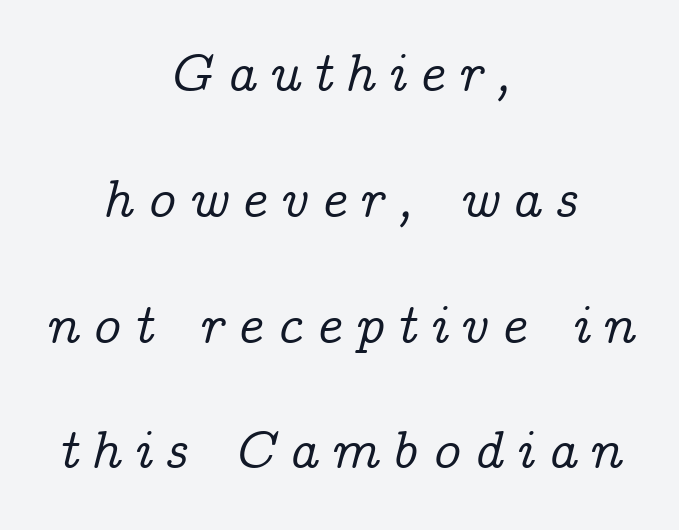
Q: Is the text italic (slanted)? A: Yes, it leans right by about 14 degrees.
Q: Is the typeface a serif or a sans-serif typeface? A: Serif.
Q: Is the text underlined? A: No.
Q: How is the paragraph aligned? A: Centered.
Q: Is the spacing between letters normal or unusually wide? A: Unusually wide.
Q: Is the spacing between lines tight, normal or loose? A: Loose.
Q: Width (condensed, normal, or wide)? A: Normal.
Q: Stroke contrast? A: Low.
Q: x-height? A: Medium.
Q: Monospaced? A: No.
